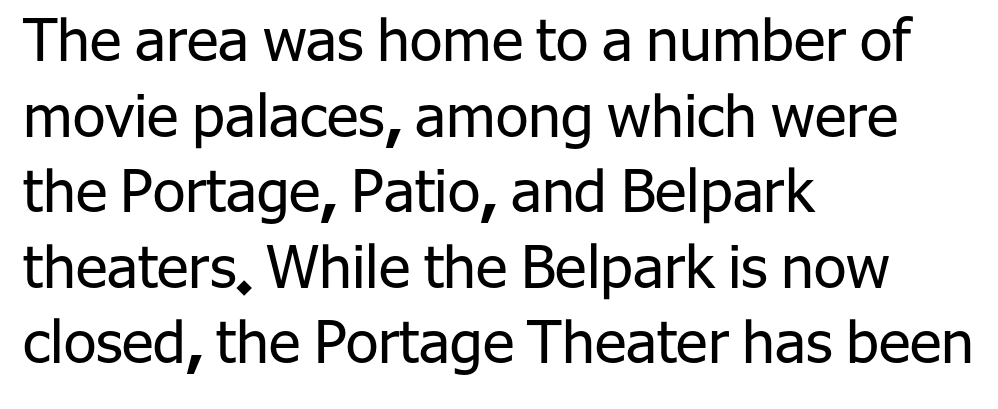
{"serif": "no", "italic": "no", "bold": "no", "weight": "regular", "width": "normal", "stroke_contrast": "low", "x_height": "medium", "monospaced": "no", "underline": "no", "align": "left", "line_spacing": "normal", "line_spacing_ratio": 1.28, "letter_spacing": "normal", "letter_spacing_em": 0.0, "glyph_px": 59}
